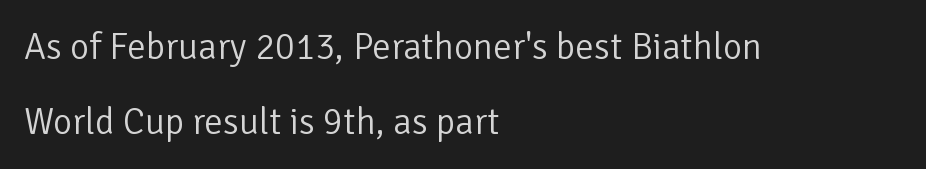
{"serif": "no", "italic": "no", "bold": "no", "weight": "light", "width": "normal", "stroke_contrast": "low", "x_height": "medium", "monospaced": "no", "underline": "no", "align": "left", "line_spacing": "loose", "line_spacing_ratio": 2.02, "letter_spacing": "normal", "letter_spacing_em": 0.0, "glyph_px": 37}
